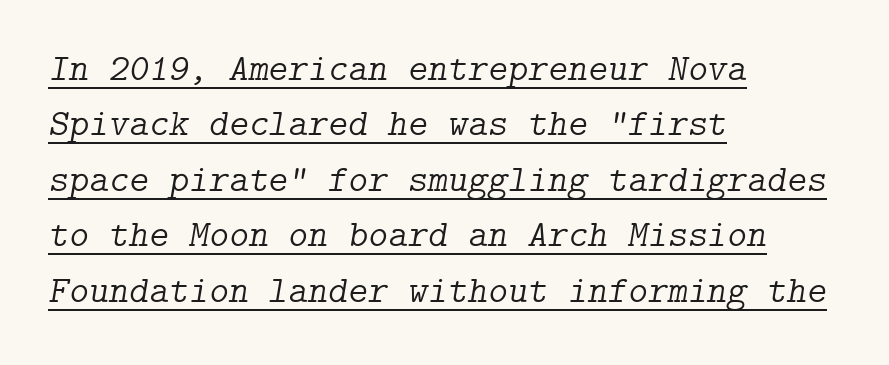
The image shows 38 px light serif type, italic (leaning right); set left-aligned, normal line spacing (1.46x), normal letter spacing, underlined; low stroke contrast and a medium x-height.
